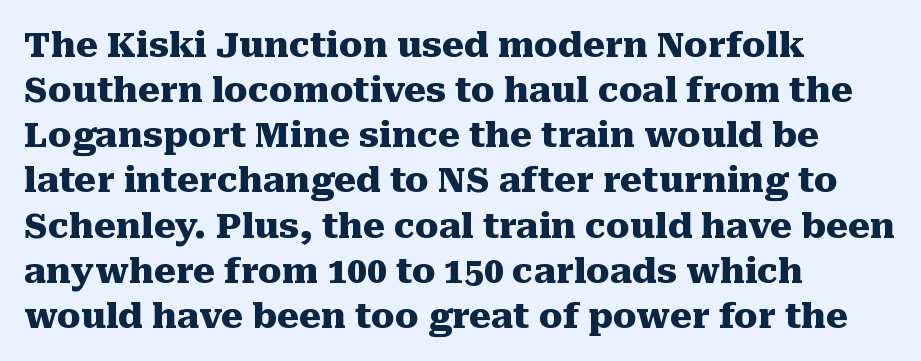
Q: Is the text bold? A: Yes.
Q: Is the text italic (slanted)? A: No, it is upright.
Q: Is the typeface a serif or a sans-serif typeface? A: Serif.
Q: Is the text underlined? A: No.
Q: How is the paragraph aligned? A: Left-aligned.
Q: Is the spacing between letters normal or unusually wide? A: Normal.
Q: Is the spacing between lines tight, normal or loose? A: Normal.
Q: Width (condensed, normal, or wide)? A: Normal.
Q: Stroke contrast? A: Medium.
Q: x-height? A: Medium.
Q: Monospaced? A: No.
